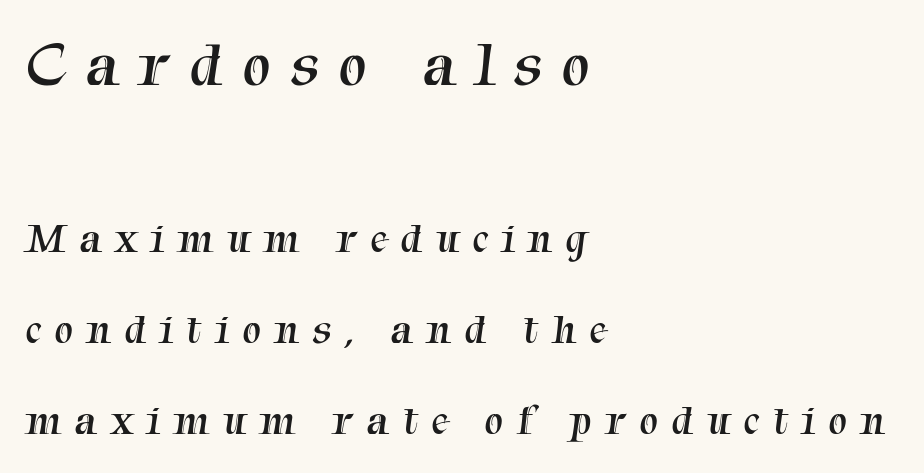
{"serif": "yes", "bold": "no", "weight": "regular", "width": "normal", "stroke_contrast": "medium", "x_height": "medium", "monospaced": "no", "underline": "no", "align": "left", "line_spacing": "loose", "line_spacing_ratio": 2.17, "letter_spacing": "wide", "letter_spacing_em": 0.32, "larger_block": "first", "size_ratio": 1.5, "glyph_px": 63}
